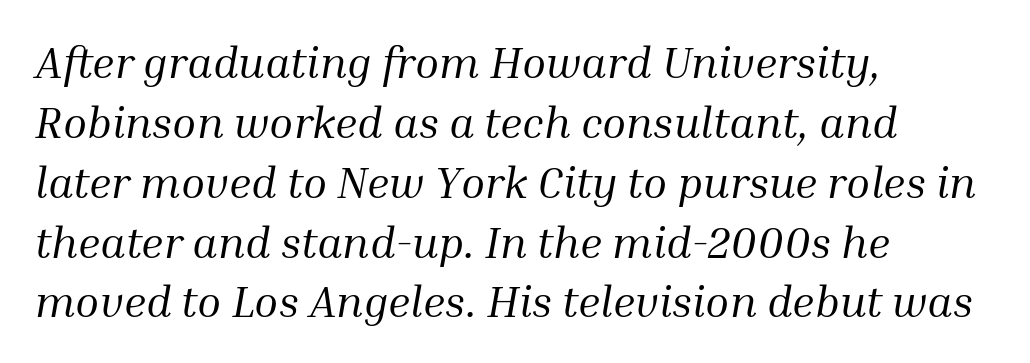
The glyphs in this specimen are seriffed. Tracking here is standard; glyphs follow each other at the usual distance. Baseline-to-baseline distance is the conventional proportion of letter height. Think of a printed novel: that variable character pitch is what you see here. Which margin do the lines hug? The left one — the right edge is uneven. Does the lettering tilt? It does — this is italic.
